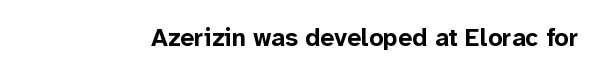
Q: Is the text bold? A: Yes.
Q: Is the text italic (slanted)? A: No, it is upright.
Q: Is the text underlined? A: No.
Q: Is the spacing between letters normal or unusually wide? A: Normal.
